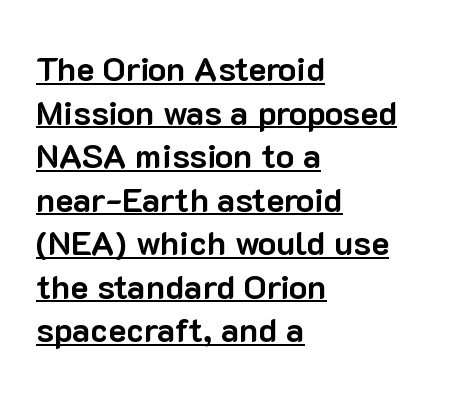
The image shows 34 px bold sans-serif type, upright; set left-aligned, normal line spacing (1.28x), normal letter spacing, underlined; low stroke contrast and a medium x-height.
